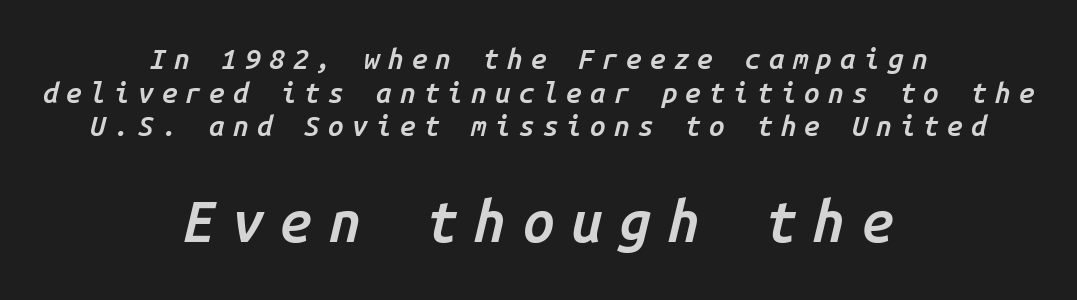
Q: Is the text bold? A: Semi-bold.
Q: Is the text italic (slanted)? A: Yes, it leans right by about 14 degrees.
Q: Is the text underlined? A: No.
Q: How is the paragraph aligned? A: Centered.
Q: Is the spacing between letters normal or unusually wide? A: Unusually wide.
Q: Which block of text is set in a larger size, the first (top) or the second (bottom)? A: The second (bottom) one.
Q: Width (condensed, normal, or wide)? A: Normal.
Q: Stroke contrast? A: Low.
Q: x-height? A: Medium.
Q: Monospaced? A: Yes.
